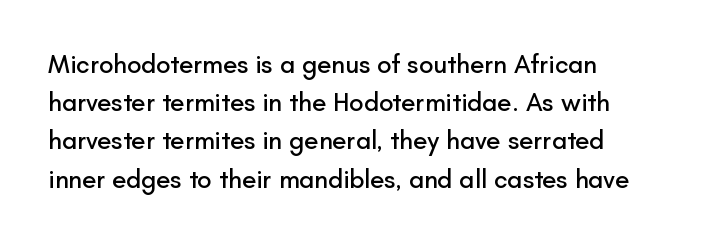
The image shows 26 px text type, upright; set normal line spacing (1.47x), normal letter spacing, not underlined.
